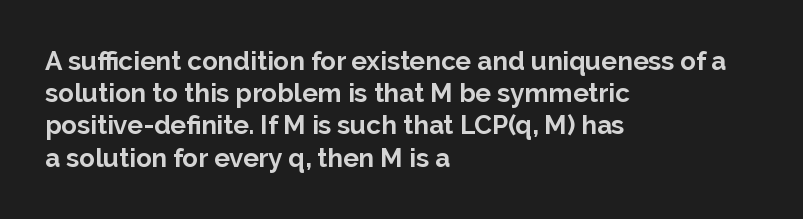
Descenders hang freely into open space. Rendered with straight, roman letterforms. The strokes are fattened all the way to bold. This rendering uses left alignment, leaving the right contour irregular.
